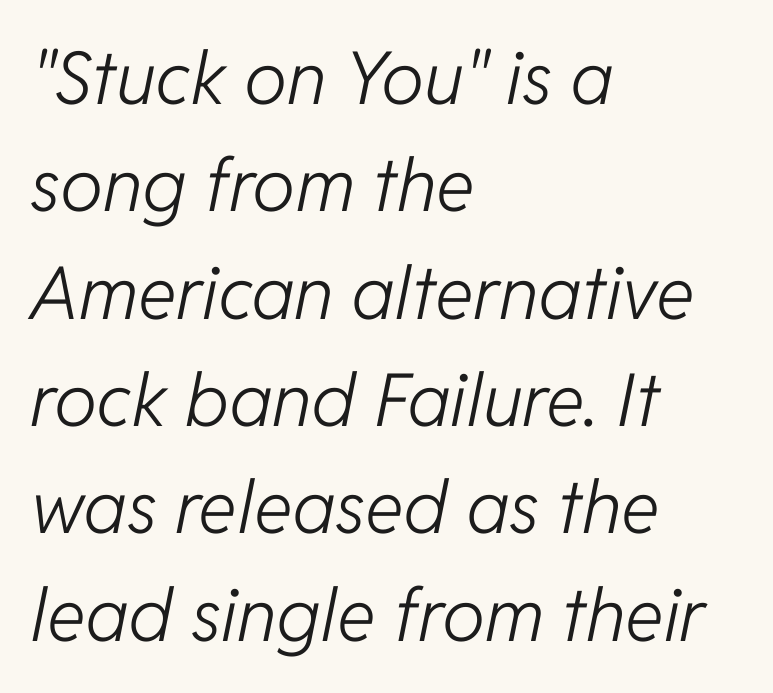
Notice how the passage keeps a crisp vertical edge on the left only. Proportional: the letters do not fall into vertical columns. Weight class: somewhere from thin through regular. Designer's note — italics engaged. The zone under the glyphs is completely vacant.
